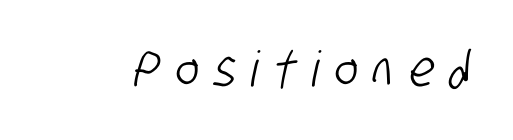
{"serif": "no", "width": "condensed", "stroke_contrast": "low", "x_height": "large", "monospaced": "no", "underline": "no", "letter_spacing": "wide", "letter_spacing_em": 0.33, "glyph_px": 49}
